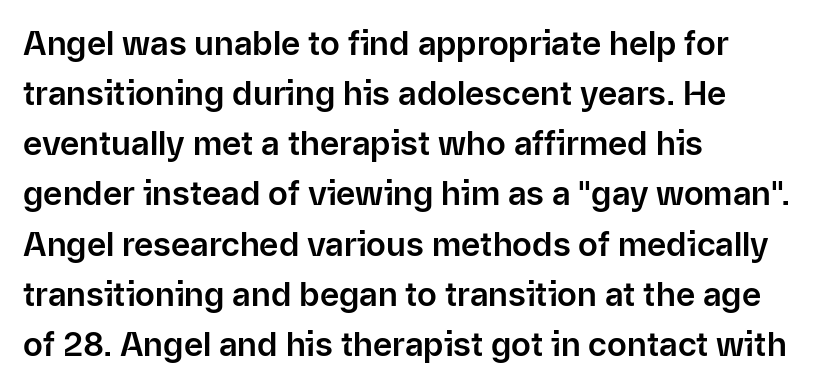
Q: Is the text italic (slanted)? A: No, it is upright.
Q: Is the typeface a serif or a sans-serif typeface? A: Sans-serif.
Q: Is the text underlined? A: No.
Q: How is the paragraph aligned? A: Left-aligned.
Q: Is the spacing between letters normal or unusually wide? A: Normal.
Q: Is the spacing between lines tight, normal or loose? A: Normal.
Q: Width (condensed, normal, or wide)? A: Normal.
Q: Stroke contrast? A: Low.
Q: x-height? A: Medium.
Q: Monospaced? A: No.
